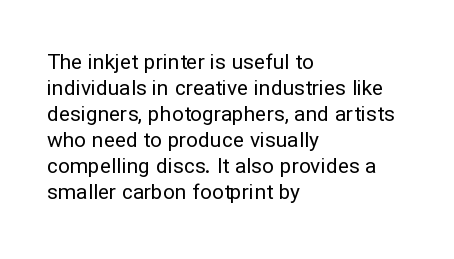
{"italic": "no", "bold": "no", "underline": "no", "align": "left", "line_spacing_ratio": 1.24, "letter_spacing": "normal", "letter_spacing_em": 0.0, "glyph_px": 21}
